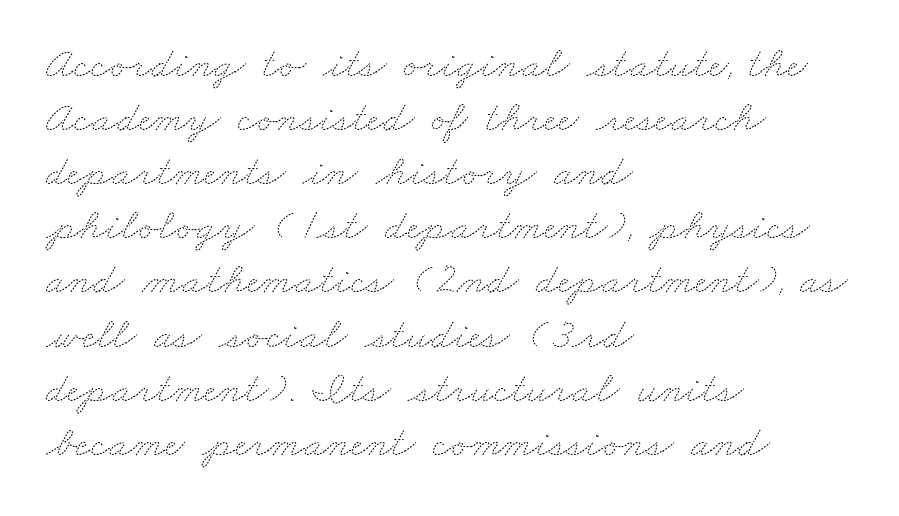
The image shows 44 px thin, wide type; set left-aligned, line spacing 1.23x, normal letter spacing, not underlined; medium stroke contrast and a small x-height.
